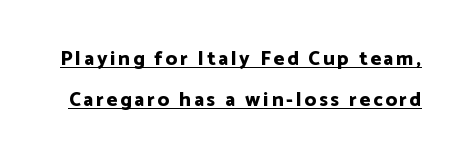
Q: Is the text bold? A: Yes.
Q: Is the text italic (slanted)? A: No, it is upright.
Q: Is the text underlined? A: Yes.
Q: Is the spacing between lines tight, normal or loose? A: Loose.
